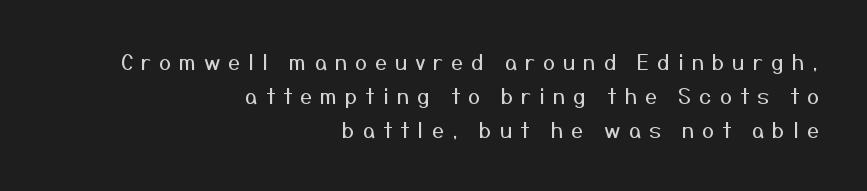
Q: Is the text bold? A: No.
Q: Is the text italic (slanted)? A: No, it is upright.
Q: Is the text underlined? A: No.
Q: How is the paragraph aligned? A: Right-aligned.
Q: Is the spacing between letters normal or unusually wide? A: Unusually wide.
Q: Is the spacing between lines tight, normal or loose? A: Normal.
